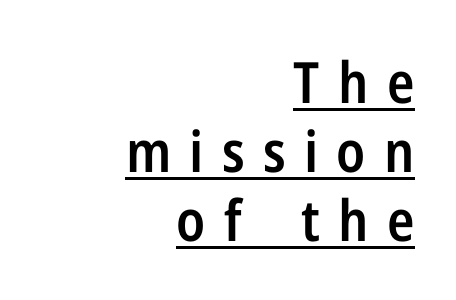
{"serif": "no", "italic": "no", "bold": "semi", "weight": "semibold", "width": "condensed", "stroke_contrast": "low", "x_height": "medium", "monospaced": "no", "underline": "yes", "align": "right", "line_spacing_ratio": 1.21, "letter_spacing": "wide", "letter_spacing_em": 0.32, "glyph_px": 57}
